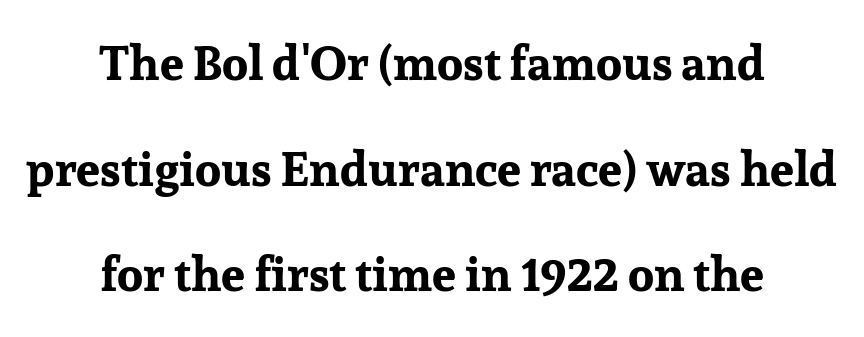
The image shows 48 px bold serif type, upright; set centered, loose line spacing (2.2x), normal letter spacing, not underlined; low stroke contrast and a medium x-height.
